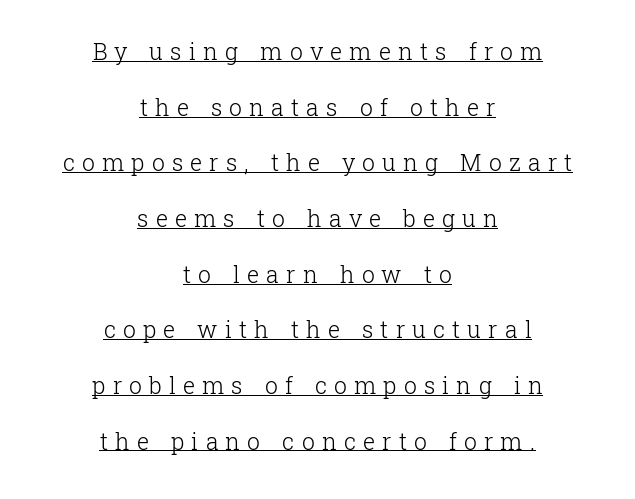
{"italic": "no", "bold": "no", "underline": "yes", "align": "center", "line_spacing": "loose", "line_spacing_ratio": 2.42, "letter_spacing": "wide", "letter_spacing_em": 0.31, "glyph_px": 23}
